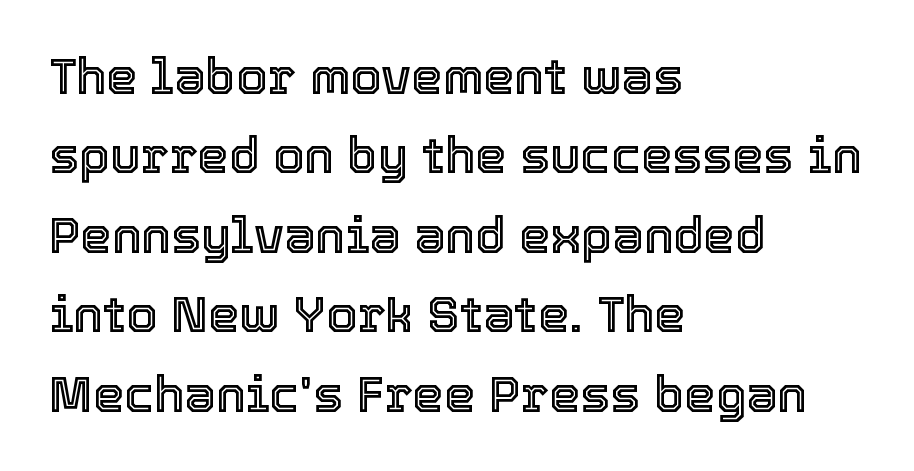
The image shows 50 px text type, upright; set left-aligned, normal line spacing (1.59x), normal letter spacing, not underlined; a medium x-height.
